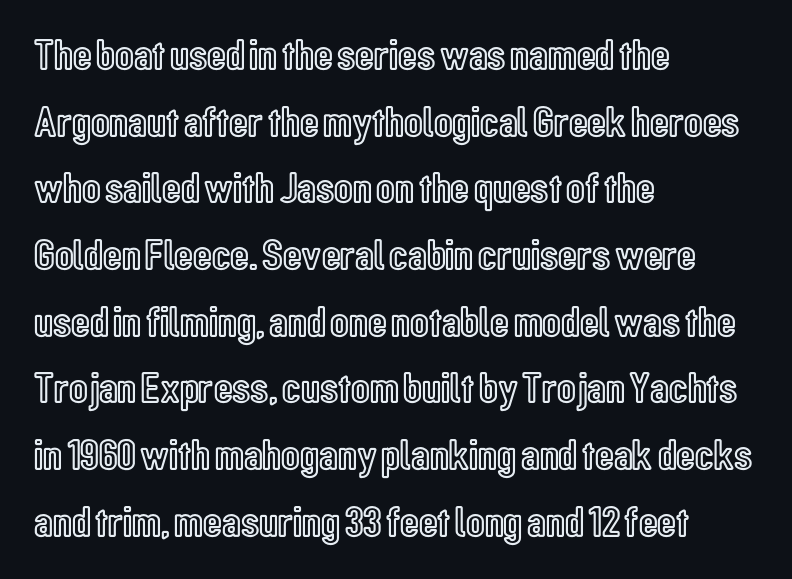
{"italic": "no", "width": "condensed", "x_height": "medium", "monospaced": "no", "underline": "no", "align": "left", "line_spacing": "normal", "line_spacing_ratio": 1.55, "letter_spacing": "normal", "letter_spacing_em": 0.0, "glyph_px": 43}
